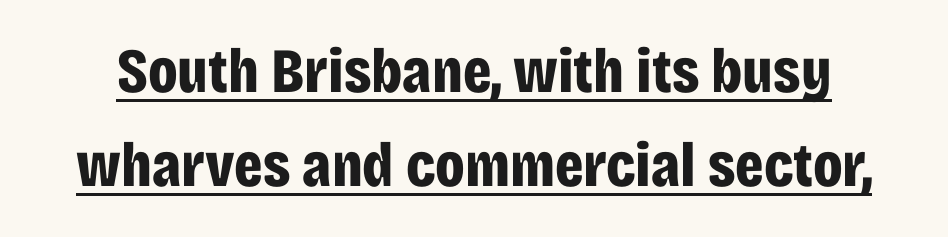
Q: Is the text bold? A: Yes.
Q: Is the text italic (slanted)? A: No, it is upright.
Q: Is the typeface a serif or a sans-serif typeface? A: Sans-serif.
Q: Is the text underlined? A: Yes.
Q: Is the spacing between letters normal or unusually wide? A: Normal.
Q: Is the spacing between lines tight, normal or loose? A: Normal.
Q: Width (condensed, normal, or wide)? A: Condensed.
Q: Stroke contrast? A: Low.
Q: x-height? A: Large.
Q: Monospaced? A: No.
